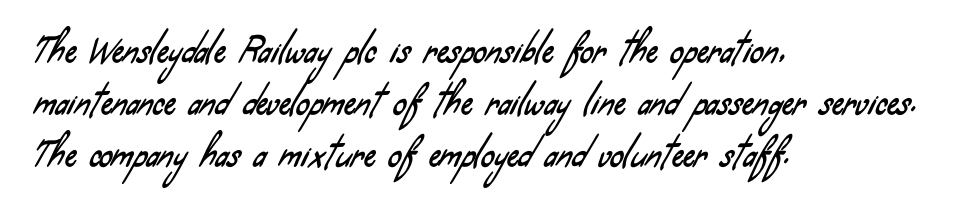
The image shows 33 px condensed sans-serif type; set left-aligned, normal line spacing (1.58x), normal letter spacing, not underlined; low stroke contrast and a small x-height.
